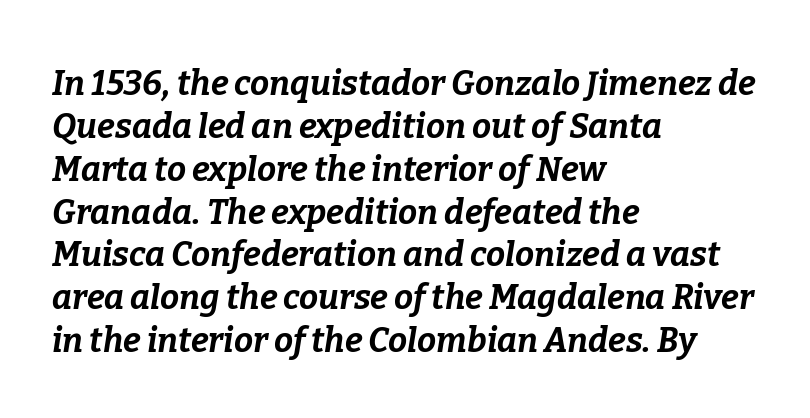
Q: Is the text bold? A: Yes.
Q: Is the text italic (slanted)? A: Yes, it leans right by about 9 degrees.
Q: Is the text underlined? A: No.
Q: How is the paragraph aligned? A: Left-aligned.
Q: Is the spacing between letters normal or unusually wide? A: Normal.
Q: Is the spacing between lines tight, normal or loose? A: Normal.
Q: Width (condensed, normal, or wide)? A: Normal.
Q: Stroke contrast? A: Low.
Q: x-height? A: Medium.
Q: Monospaced? A: No.
